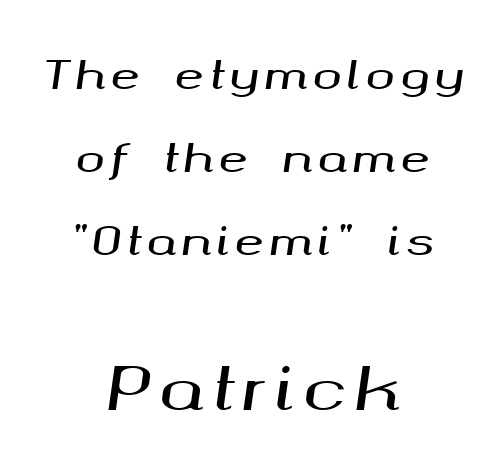
Alignment: centered. These lines stand farther apart than default settings would place them. Each letter keeps its own natural width here, so spacing adapts to shape. Clear beneath every line of the passage. Rendered with sloped, italic letterforms.
